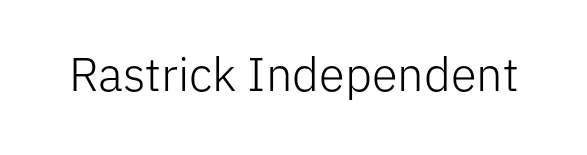
Classification — sans serif. These lines keep a tight, regular rhythm from letter to letter. Note the varied advance widths — an 'i' is clearly narrower than an 'm'. Nope, not italic — everything's standing straight.
